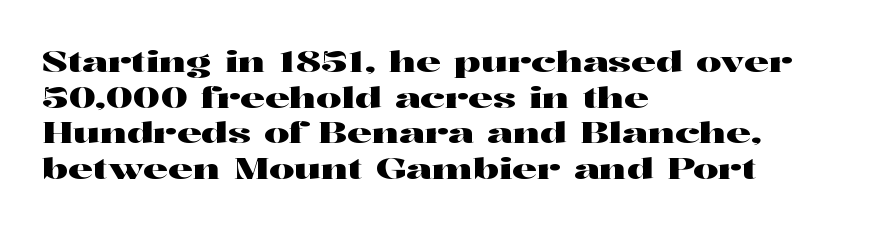
Every character sits straight up, as roman type does. Small tapered or slab feet sit at the stroke ends, so this counts as serif. Each letter keeps its own natural width here, so spacing adapts to shape. Unmarked baselines from the first word to the last. These lines are set flush left with a ragged right edge.
